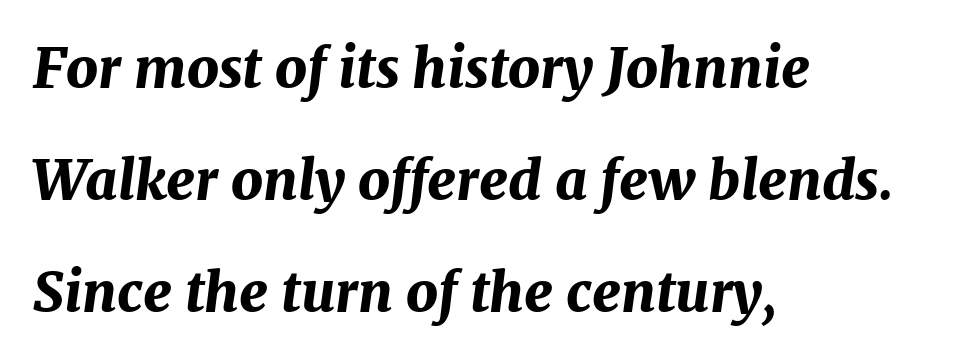
The image shows 55 px bold type, italic (leaning right); set left-aligned, loose line spacing (2.04x), normal letter spacing, not underlined; medium stroke contrast and a medium x-height.
